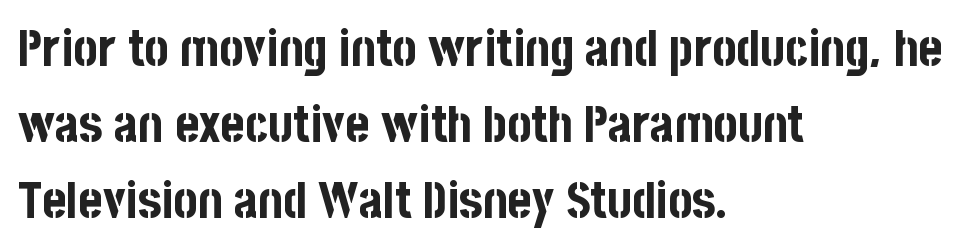
{"serif": "no", "italic": "no", "bold": "yes", "weight": "bold", "width": "condensed", "stroke_contrast": "low", "x_height": "large", "monospaced": "no", "underline": "no", "align": "left", "line_spacing": "normal", "line_spacing_ratio": 1.49, "letter_spacing": "normal", "letter_spacing_em": 0.0, "glyph_px": 51}
